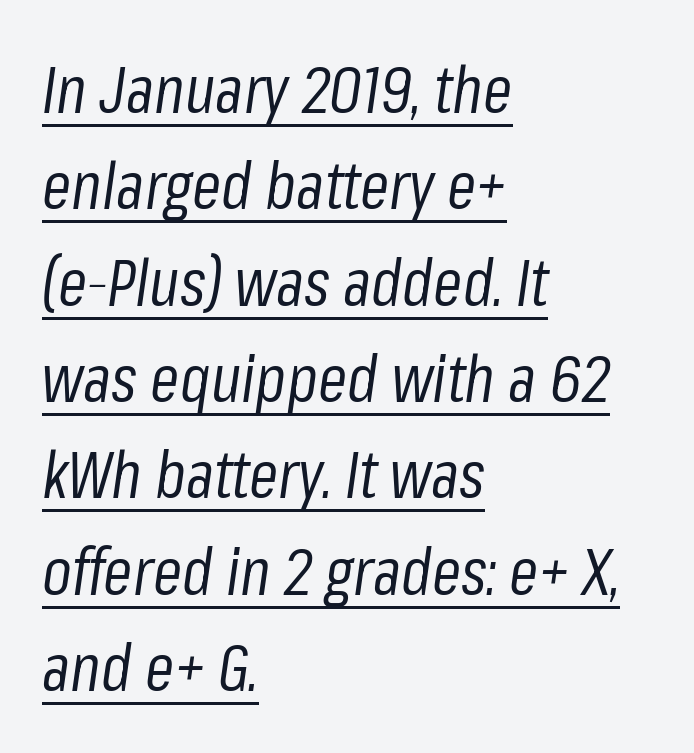
The image shows 66 px regular-weight, condensed type, italic (leaning right); set left-aligned, normal line spacing (1.46x), normal letter spacing, underlined; low stroke contrast and a medium x-height.
